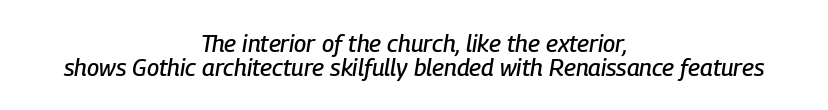
Check the space under the baseline: it is left empty. A typesetter would call this leading minimal, almost set solid. Centered paragraph, ragged on both sides. Would a proofreader flag this as italicized? Yes.
